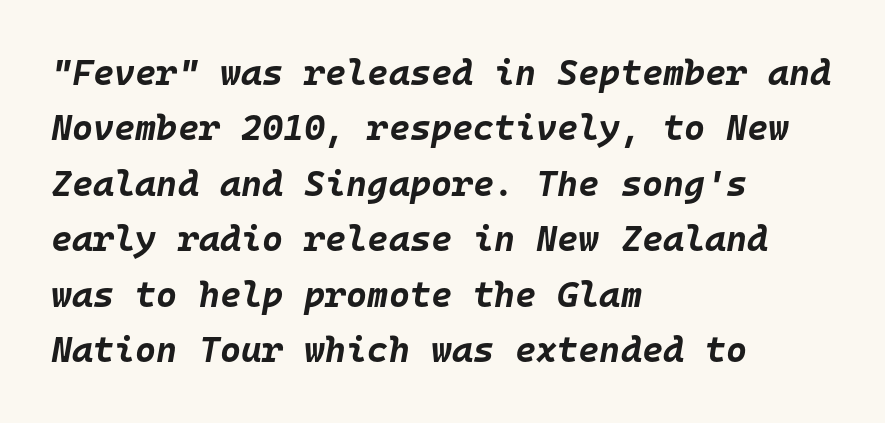
The image shows 36 px bold type, italic (leaning right), monospaced; set left-aligned, normal line spacing (1.54x), normal letter spacing, not underlined; low stroke contrast and a large x-height.
